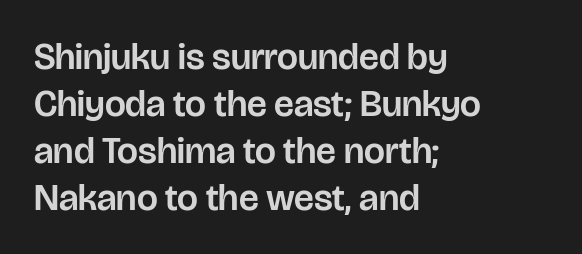
Q: Is the text italic (slanted)? A: No, it is upright.
Q: Is the typeface a serif or a sans-serif typeface? A: Sans-serif.
Q: Is the text underlined? A: No.
Q: How is the paragraph aligned? A: Left-aligned.
Q: Is the spacing between letters normal or unusually wide? A: Normal.
Q: Is the spacing between lines tight, normal or loose? A: Normal.
Q: Width (condensed, normal, or wide)? A: Normal.
Q: Stroke contrast? A: Low.
Q: x-height? A: Large.
Q: Monospaced? A: No.
